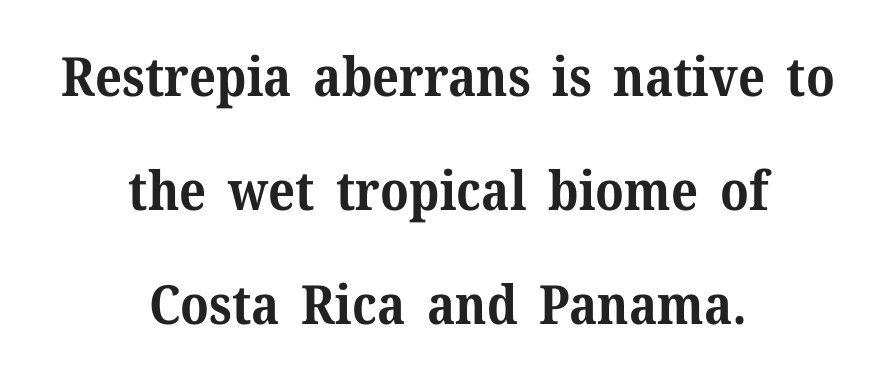
Q: Is the text bold? A: Yes.
Q: Is the text italic (slanted)? A: No, it is upright.
Q: Is the typeface a serif or a sans-serif typeface? A: Serif.
Q: Is the text underlined? A: No.
Q: How is the paragraph aligned? A: Centered.
Q: Is the spacing between letters normal or unusually wide? A: Normal.
Q: Is the spacing between lines tight, normal or loose? A: Loose.
Q: Width (condensed, normal, or wide)? A: Normal.
Q: Stroke contrast? A: Medium.
Q: x-height? A: Medium.
Q: Monospaced? A: No.
